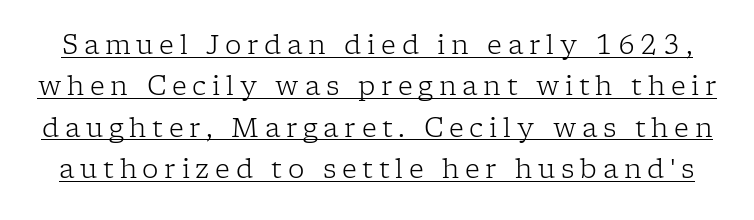
The image shows 26 px text type, upright; set normal line spacing (1.59x), unusually wide letter spacing (+0.22 em), underlined.
